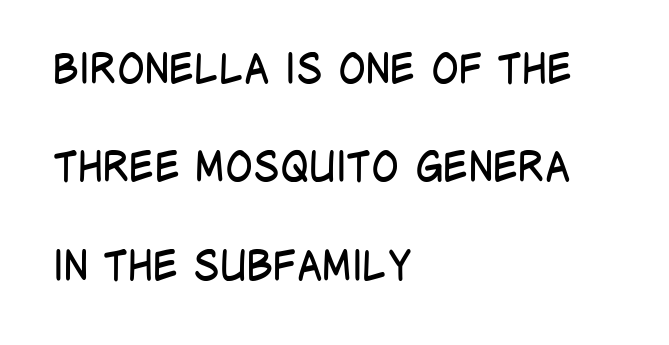
The image shows 41 px regular-weight, condensed sans-serif type, upright; set left-aligned, loose line spacing (2.4x), normal letter spacing, not underlined; low stroke contrast and a large x-height.
